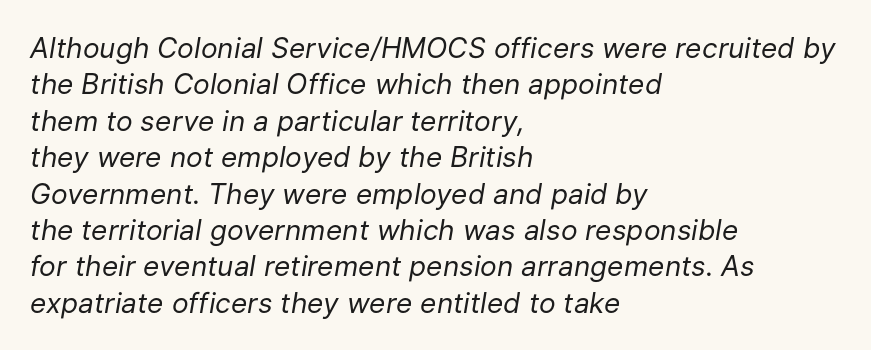
{"italic": "yes", "lean": "right", "slant_degrees": 9, "bold": "no", "weight": "regular", "width": "normal", "stroke_contrast": "low", "x_height": "medium", "monospaced": "no", "underline": "no", "align": "left", "line_spacing": "normal", "line_spacing_ratio": 1.3, "letter_spacing": "normal", "letter_spacing_em": 0.0, "glyph_px": 28}
